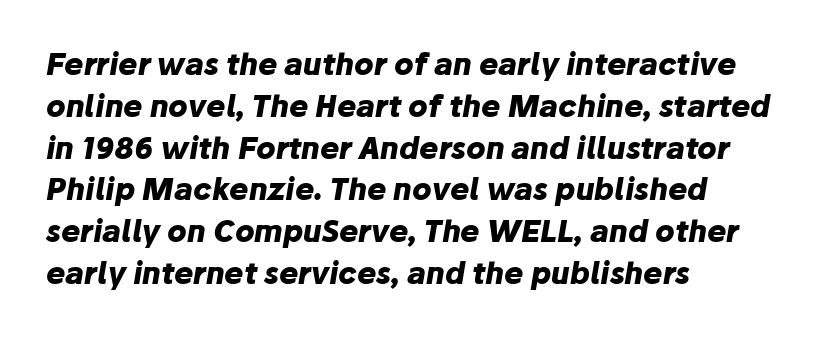
These lines keep a tight, regular rhythm from letter to letter. These lines are set flush left with a ragged right edge. What's the leading like? Ordinary, nothing unusual. The face used here is proportionally spaced, like ordinary book or web type. Emphasis-style slanted type is in use.
